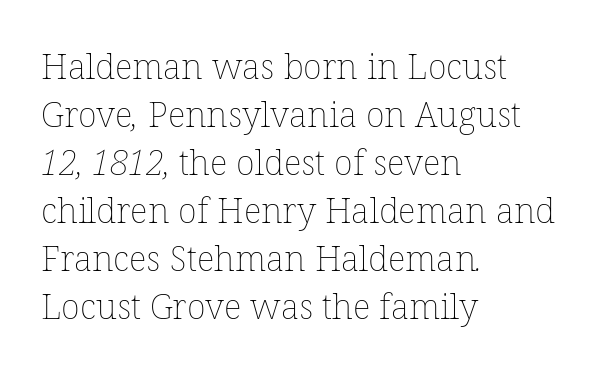
The image shows 35 px thin type; set left-aligned, normal line spacing (1.37x), normal letter spacing, not underlined; low stroke contrast and a medium x-height.
